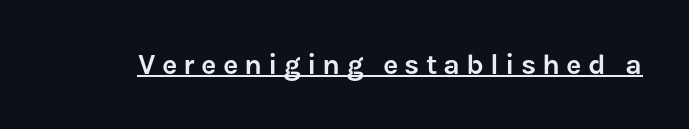
The image shows 29 px sans-serif type, upright; set unusually wide letter spacing (+0.21 em), underlined; low stroke contrast and a medium x-height.
